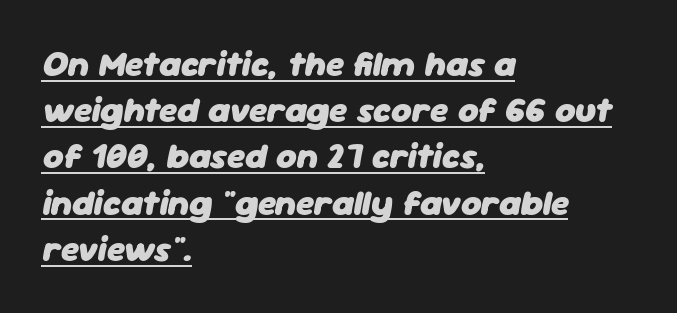
The image shows 35 px heavy type, italic (leaning right); set left-aligned, normal line spacing (1.32x), normal letter spacing, underlined; low stroke contrast and a medium x-height.
